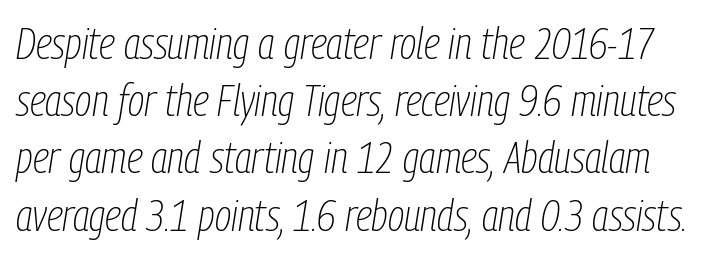
The image shows 44 px thin, condensed type, italic (leaning right); set normal line spacing (1.3x), normal letter spacing, not underlined; low stroke contrast and a medium x-height.
